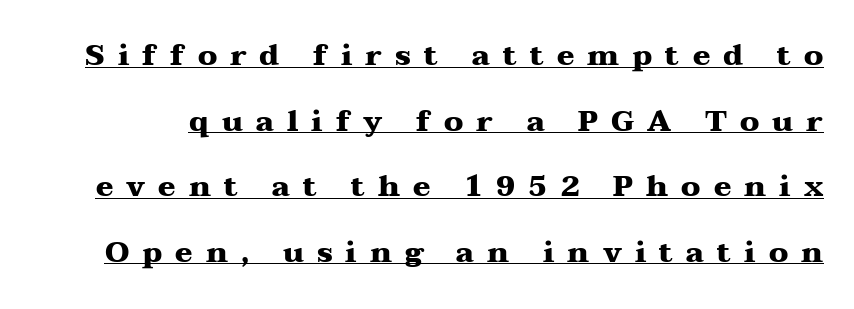
The letters stand upright; this is a roman face. Here the glyphs are tracked loosely, breaking word shapes into spaced letters. You could not count columns in this text — the font is proportionally spaced. Does the leading feel generous? Absolutely, it's lavish. Old-style or modern, the face here clearly has serifs. Underline: present.
